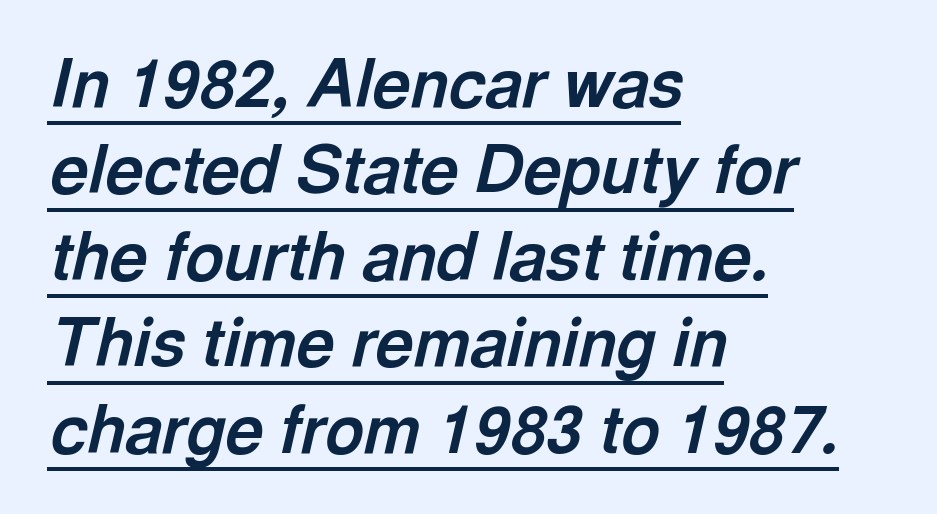
The image shows 66 px bold type, italic (leaning right); set left-aligned, normal line spacing (1.31x), normal letter spacing, underlined; a medium x-height.
